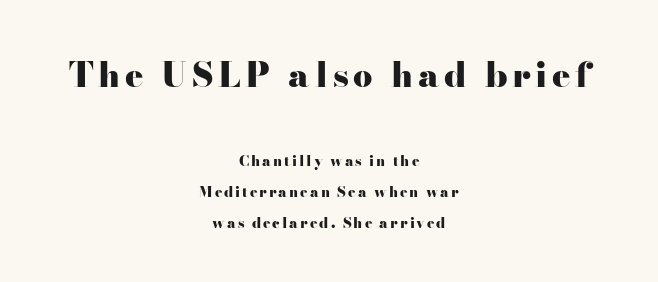
This is the regular roman posture of the typeface. Notice how the passage keeps no hard edge, just a central spine. Descenders hang freely into open space. The rendering shows small feet on the letterforms — a serif design. Which of the two is more prominent by size? The first, at the top.
